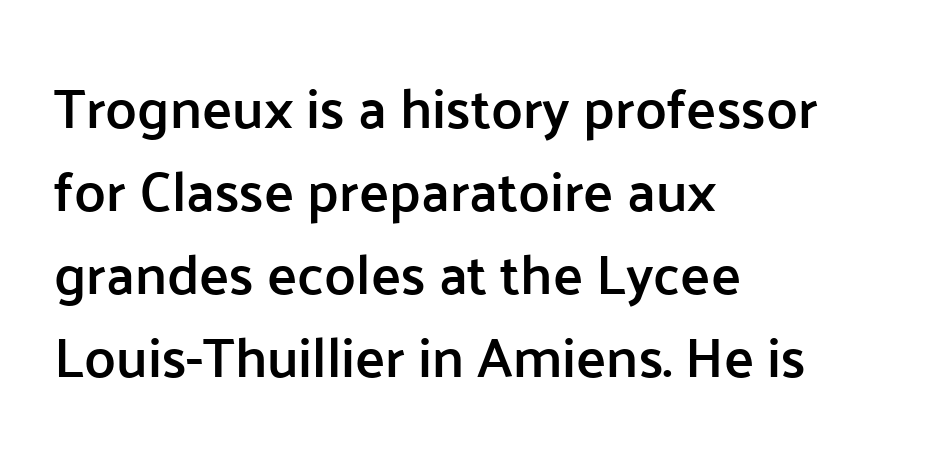
The image shows 56 px semibold sans-serif type, upright; set left-aligned, normal line spacing (1.48x), normal letter spacing, not underlined; low stroke contrast and a medium x-height.
